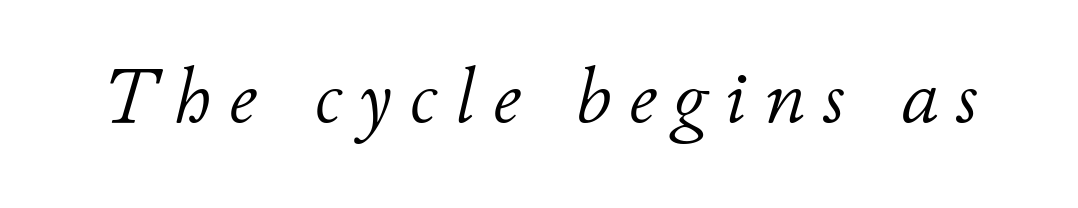
The image shows 78 px light type, italic (leaning right); set unusually wide letter spacing (+0.22 em), not underlined; low stroke contrast and a small x-height.
